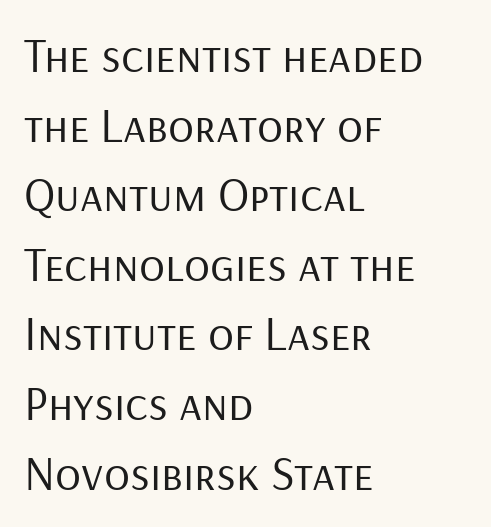
Q: Is the text bold? A: No.
Q: Is the text italic (slanted)? A: No, it is upright.
Q: Is the typeface a serif or a sans-serif typeface? A: Sans-serif.
Q: Is the text underlined? A: No.
Q: How is the paragraph aligned? A: Left-aligned.
Q: Is the spacing between letters normal or unusually wide? A: Normal.
Q: Is the spacing between lines tight, normal or loose? A: Normal.
Q: Width (condensed, normal, or wide)? A: Normal.
Q: Stroke contrast? A: Low.
Q: x-height? A: Medium.
Q: Monospaced? A: No.
